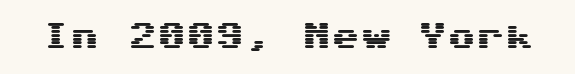
Posture: straight, roman, zero tilt. The rendering keeps characters at their native spacing. Spacing verdict: monospaced, one width for all characters. Grotesque or geometric, the face here clearly has no serifs. Unmarked baselines from the first word to the last.
